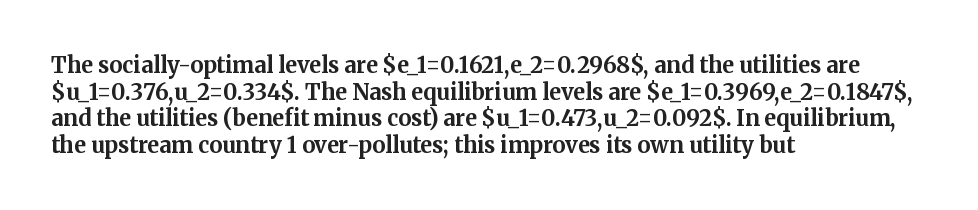
Which margin do the lines hug? The left one — the right edge is uneven. Weight check: bold — yes, fully. Tracking here is standard; glyphs follow each other at the usual distance. Unlike italic type, these characters show no tilt at all. Just letters on the line, the space beneath them empty.
